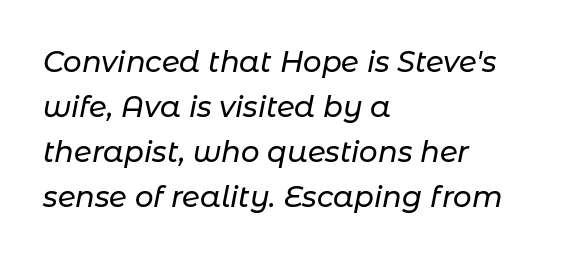
Q: Is the text italic (slanted)? A: Yes, it leans right by about 11 degrees.
Q: Is the text underlined? A: No.
Q: How is the paragraph aligned? A: Left-aligned.
Q: Is the spacing between letters normal or unusually wide? A: Normal.
Q: Is the spacing between lines tight, normal or loose? A: Normal.
Q: Width (condensed, normal, or wide)? A: Normal.
Q: Stroke contrast? A: Low.
Q: x-height? A: Medium.
Q: Monospaced? A: No.
